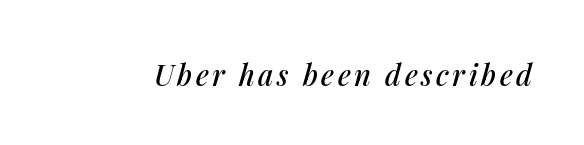
The strip under each line holds only bare page. A typesetter would call this proportional, since set widths differ per character. The typography opts for an oblique posture over an upright one.
